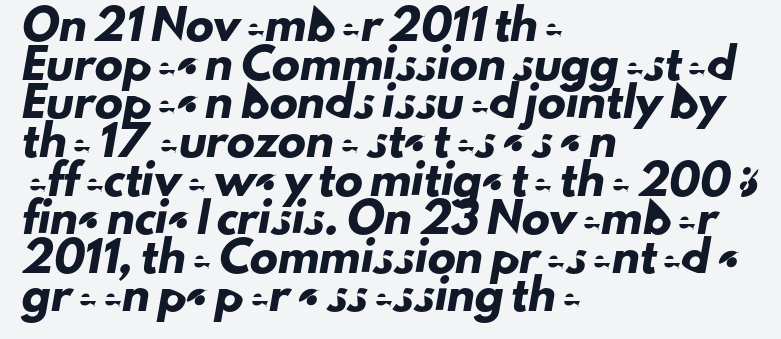
{"serif": "no", "width": "normal", "stroke_contrast": "low", "x_height": "small", "monospaced": "no", "underline": "no", "align": "left", "line_spacing": "normal", "line_spacing_ratio": 1.38, "letter_spacing": "normal", "letter_spacing_em": 0.0, "glyph_px": 28}
